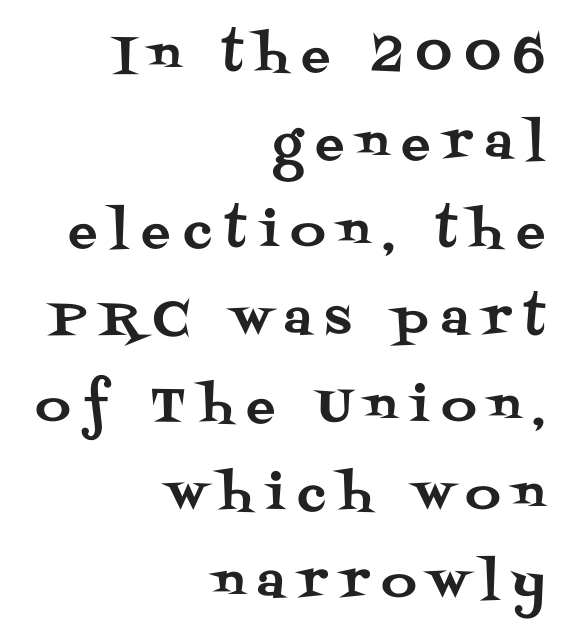
{"serif": "yes", "italic": "no", "width": "normal", "stroke_contrast": "medium", "x_height": "large", "monospaced": "no", "underline": "no", "align": "right", "line_spacing_ratio": 1.83, "letter_spacing": "wide", "letter_spacing_em": 0.28, "glyph_px": 48}
